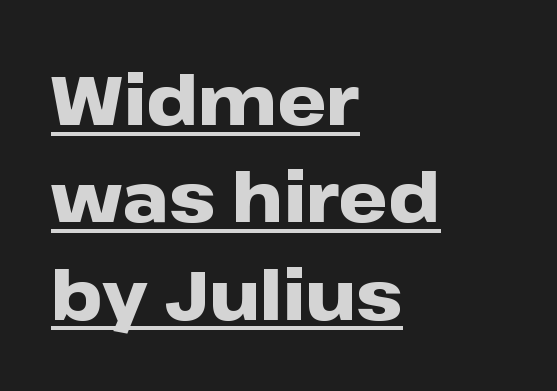
The space between consecutive lines is moderate. Does the lettering tilt? It doesn't — this is upright. Compared with a centered layout, this one pins lines to the left instead. Looks like regular typesetting: each glyph gets only the width it needs. The text was rendered using a sans face with plain stroke endings. Students, this is bold: see how much ink each stroke carries.
